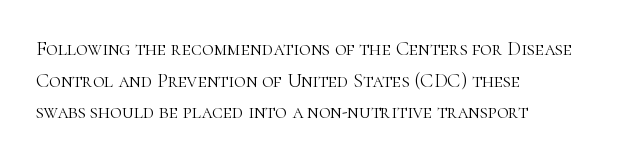
Q: Is the text bold? A: No.
Q: Is the text italic (slanted)? A: No, it is upright.
Q: Is the text underlined? A: No.
Q: How is the paragraph aligned? A: Left-aligned.
Q: Is the spacing between letters normal or unusually wide? A: Normal.
Q: Is the spacing between lines tight, normal or loose? A: Normal.
